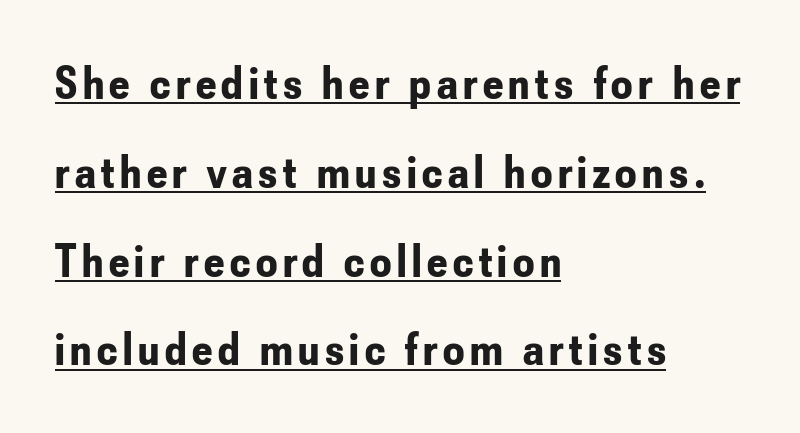
{"serif": "no", "italic": "no", "bold": "yes", "weight": "bold", "width": "condensed", "stroke_contrast": "low", "x_height": "small", "monospaced": "no", "underline": "yes", "align": "left", "line_spacing_ratio": 1.89, "glyph_px": 47}
